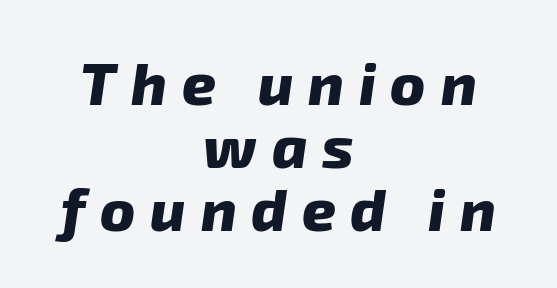
The image shows 59 px heavy sans-serif type; set centered, tight line spacing (1.07x), unusually wide letter spacing (+0.25 em), not underlined; low stroke contrast and a medium x-height.
